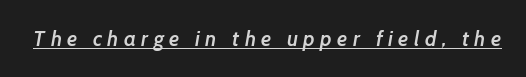
These lines carry some extra weight — a demibold, not a full bold. A typographer would call this underscored text. Display-style spreading of the glyphs; the letterfit is very open.
